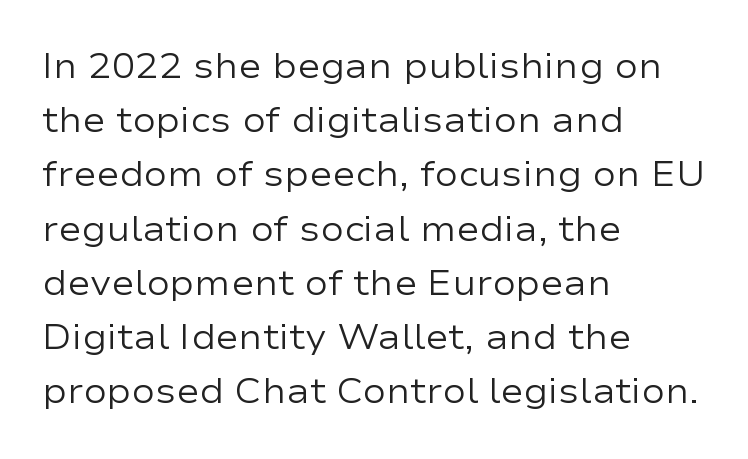
Q: Is the text bold? A: No.
Q: Is the text italic (slanted)? A: No, it is upright.
Q: Is the typeface a serif or a sans-serif typeface? A: Sans-serif.
Q: Is the text underlined? A: No.
Q: How is the paragraph aligned? A: Left-aligned.
Q: Is the spacing between letters normal or unusually wide? A: Normal.
Q: Is the spacing between lines tight, normal or loose? A: Normal.
Q: Width (condensed, normal, or wide)? A: Wide.
Q: Stroke contrast? A: Low.
Q: x-height? A: Medium.
Q: Monospaced? A: No.
